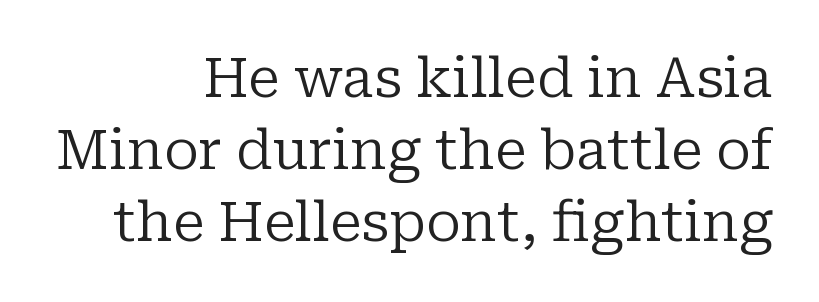
Q: Is the text bold? A: No.
Q: Is the text italic (slanted)? A: No, it is upright.
Q: Is the typeface a serif or a sans-serif typeface? A: Serif.
Q: Is the text underlined? A: No.
Q: How is the paragraph aligned? A: Right-aligned.
Q: Is the spacing between letters normal or unusually wide? A: Normal.
Q: Is the spacing between lines tight, normal or loose? A: Normal.
Q: Width (condensed, normal, or wide)? A: Normal.
Q: Stroke contrast? A: Low.
Q: x-height? A: Medium.
Q: Monospaced? A: No.
